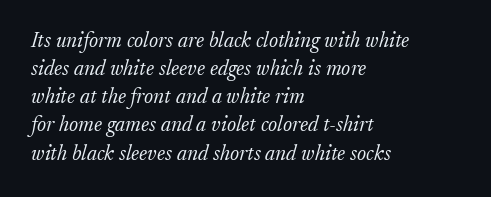
There is no visible air inserted between adjacent glyphs. It's the slanting kind of type. If you drew a ruler down the left edge, every line would touch it. The weight would be labelled regular, book, light, or lighter still. The lines sit at an ordinary, default distance from one another.
